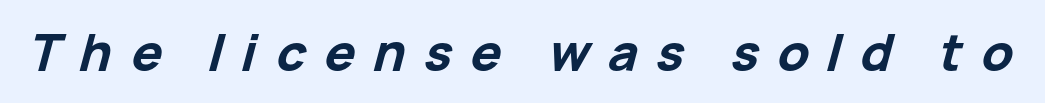
Observe the wide spacing: letters keep a clear distance from each other. The area under the type is left untouched. Bold? Absolutely — the strokes are thick and heavy. The letters advance in unequal steps, a hallmark of proportional type.
